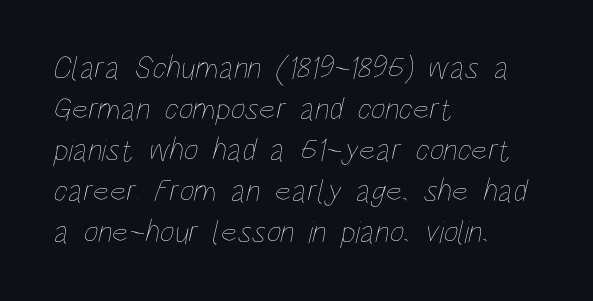
The image shows 32 px thin, condensed type; set left-aligned, normal line spacing (1.28x), normal letter spacing, not underlined; low stroke contrast and a large x-height.
